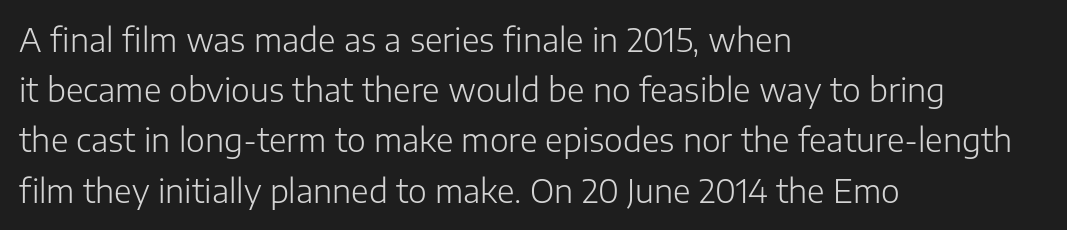
{"serif": "no", "italic": "no", "bold": "no", "weight": "light", "width": "normal", "stroke_contrast": "low", "x_height": "medium", "monospaced": "no", "underline": "no", "align": "left", "line_spacing": "normal", "line_spacing_ratio": 1.57, "letter_spacing": "normal", "letter_spacing_em": 0.0, "glyph_px": 32}
